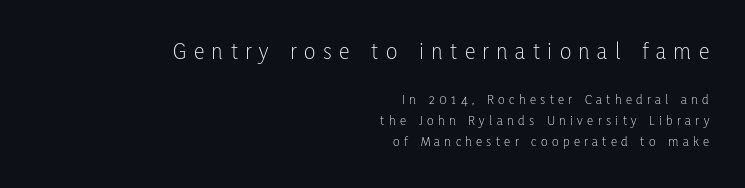
Q: Is the text bold? A: No.
Q: Is the text italic (slanted)? A: No, it is upright.
Q: Is the text underlined? A: No.
Q: How is the paragraph aligned? A: Right-aligned.
Q: Is the spacing between letters normal or unusually wide? A: Unusually wide.
Q: Is the spacing between lines tight, normal or loose? A: Normal.
Q: Which block of text is set in a larger size, the first (top) or the second (bottom)? A: The first (top) one.
